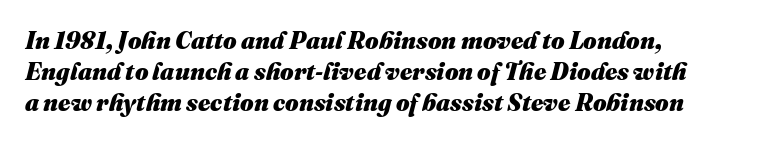
{"italic": "yes", "lean": "right", "slant_degrees": 16, "bold": "yes", "underline": "no", "align": "left", "line_spacing": "normal", "line_spacing_ratio": 1.29, "letter_spacing": "normal", "letter_spacing_em": 0.0, "glyph_px": 24}
